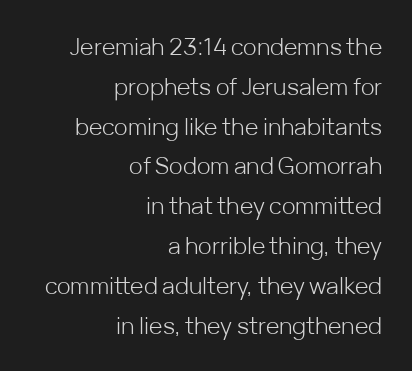
Q: Is the text bold? A: No.
Q: Is the text italic (slanted)? A: No, it is upright.
Q: Is the text underlined? A: No.
Q: How is the paragraph aligned? A: Right-aligned.
Q: Is the spacing between letters normal or unusually wide? A: Normal.
